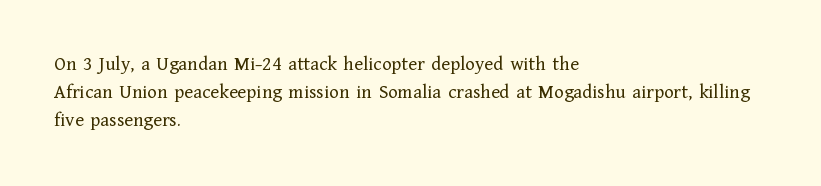
Q: Is the text bold? A: No.
Q: Is the text italic (slanted)? A: No, it is upright.
Q: Is the text underlined? A: No.
Q: How is the paragraph aligned? A: Left-aligned.
Q: Is the spacing between letters normal or unusually wide? A: Normal.
Q: Is the spacing between lines tight, normal or loose? A: Normal.
